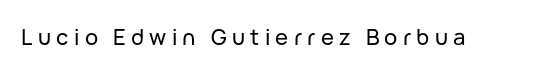
The gaps between neighbouring characters are conspicuously large. The baseline area is clear. Does the lettering tilt? It doesn't — this is upright.
